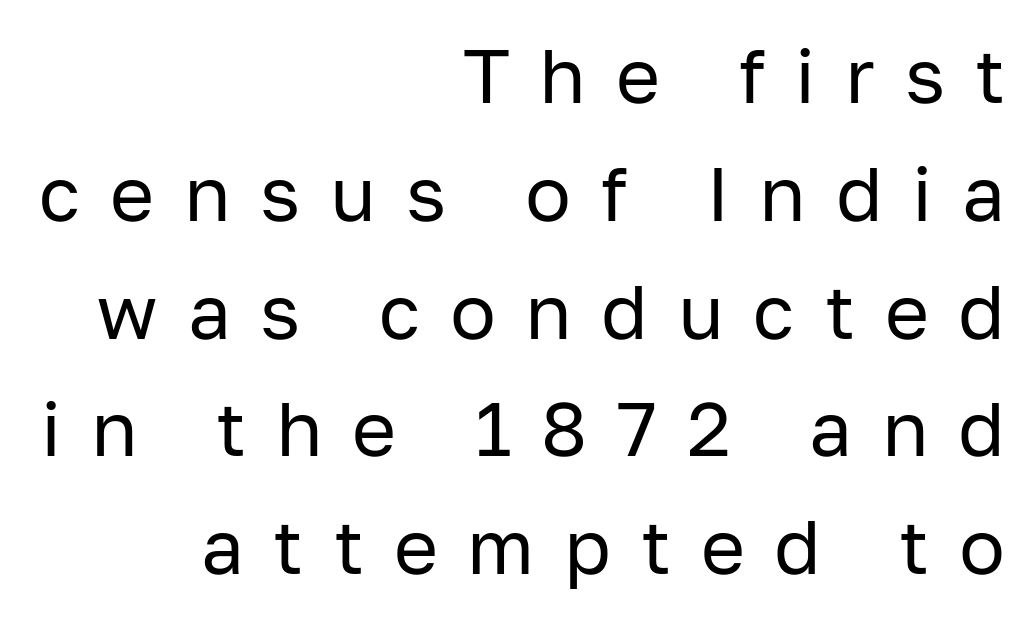
{"serif": "no", "italic": "no", "bold": "no", "weight": "regular", "width": "normal", "stroke_contrast": "low", "x_height": "medium", "monospaced": "no", "underline": "no", "align": "right", "line_spacing": "normal", "line_spacing_ratio": 1.55, "letter_spacing": "wide", "letter_spacing_em": 0.39, "glyph_px": 76}
